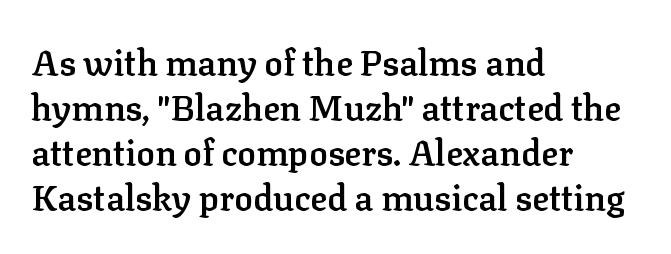
{"serif": "yes", "italic": "no", "bold": "semi", "weight": "semibold", "width": "normal", "stroke_contrast": "low", "x_height": "medium", "monospaced": "no", "underline": "no", "align": "left", "line_spacing": "normal", "line_spacing_ratio": 1.29, "letter_spacing": "normal", "letter_spacing_em": 0.0, "glyph_px": 35}
